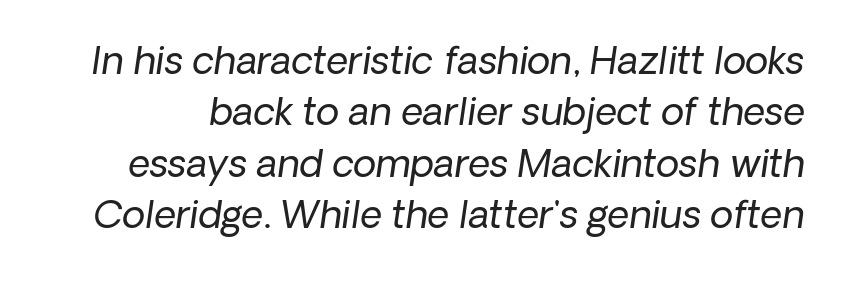
The image shows 38 px regular-weight type, italic (leaning right); set normal line spacing (1.35x), normal letter spacing, not underlined; low stroke contrast and a medium x-height.
